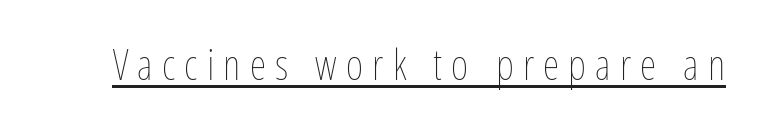
Q: Is the text bold? A: No.
Q: Is the text italic (slanted)? A: No, it is upright.
Q: Is the text underlined? A: Yes.
Q: Is the spacing between letters normal or unusually wide? A: Unusually wide.
Q: Width (condensed, normal, or wide)? A: Condensed.
Q: Stroke contrast? A: Low.
Q: x-height? A: Medium.
Q: Monospaced? A: No.
